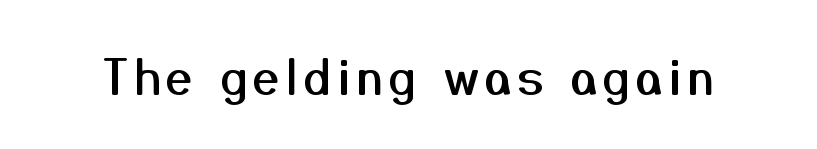
{"serif": "no", "italic": "no", "width": "normal", "stroke_contrast": "medium", "x_height": "medium", "monospaced": "no", "underline": "no", "glyph_px": 47}
